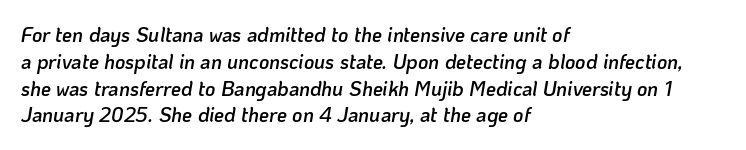
The image shows 20 px text type, italic (leaning right); set left-aligned, normal line spacing (1.34x), normal letter spacing, not underlined.
